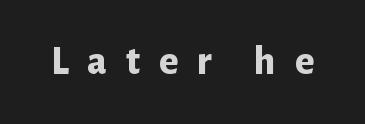
Q: Is the text bold? A: Yes.
Q: Is the text italic (slanted)? A: No, it is upright.
Q: Is the typeface a serif or a sans-serif typeface? A: Sans-serif.
Q: Is the text underlined? A: No.
Q: Is the spacing between letters normal or unusually wide? A: Unusually wide.
Q: Width (condensed, normal, or wide)? A: Normal.
Q: Stroke contrast? A: Low.
Q: x-height? A: Medium.
Q: Monospaced? A: No.
